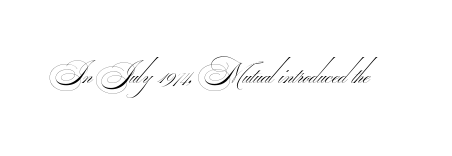
Letters have the restrained weight of plain body copy at most. Grotesque or geometric, the face here clearly has no serifs. Descender tails drop into unmarked territory. A typesetter would call this zero additional tracking. Do the characters align in a grid? No, the font is proportional.
